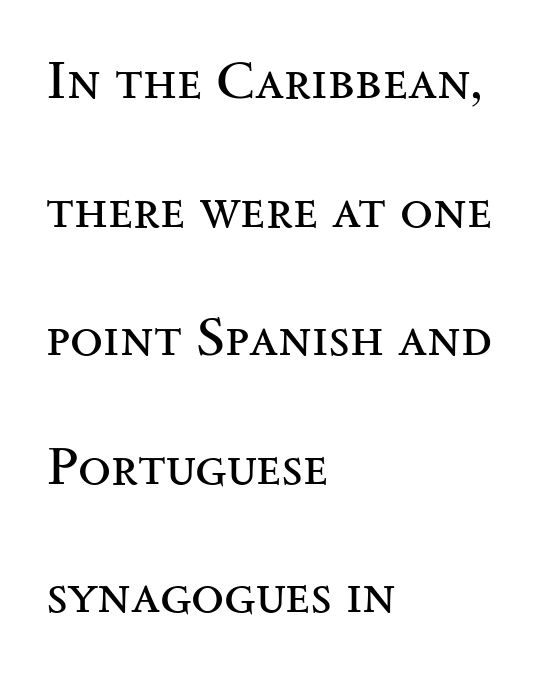
The image shows 54 px regular-weight, wide serif type, upright; set left-aligned, loose line spacing (2.38x), normal letter spacing, not underlined; medium stroke contrast and a small x-height.
